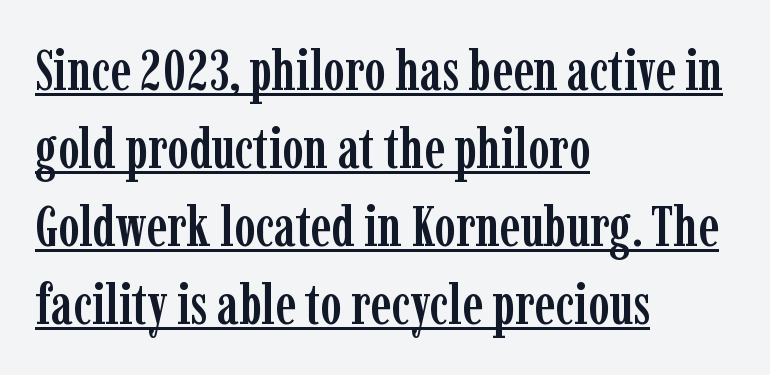
{"serif": "yes", "italic": "no", "width": "condensed", "stroke_contrast": "low", "x_height": "medium", "monospaced": "no", "underline": "yes", "align": "left", "line_spacing": "normal", "line_spacing_ratio": 1.37, "letter_spacing": "normal", "letter_spacing_em": 0.0, "glyph_px": 57}
